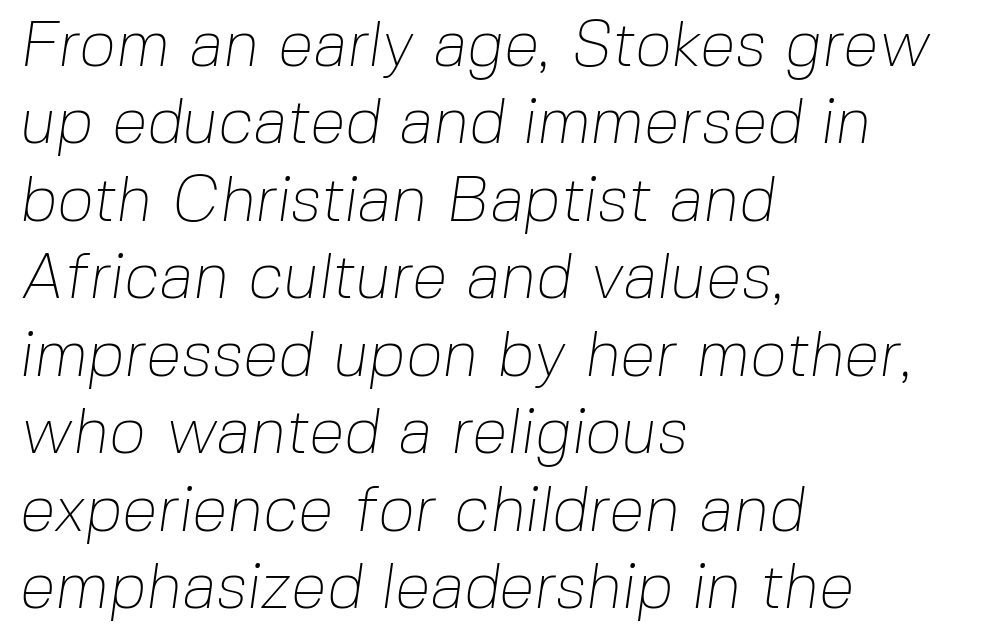
{"serif": "no", "bold": "no", "weight": "thin", "width": "normal", "stroke_contrast": "low", "x_height": "medium", "monospaced": "no", "underline": "no", "align": "left", "line_spacing_ratio": 1.21, "letter_spacing": "normal", "letter_spacing_em": 0.0, "glyph_px": 64}
